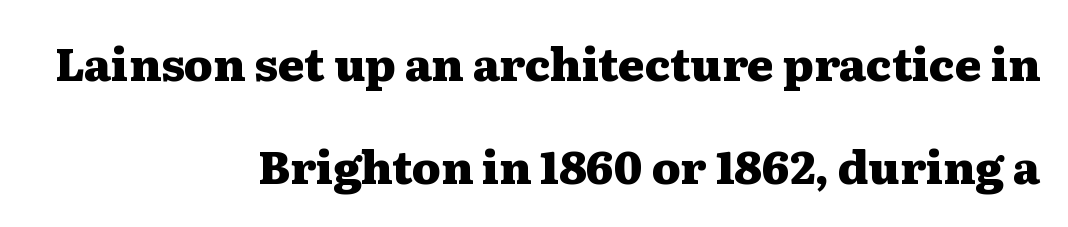
{"serif": "yes", "italic": "no", "bold": "yes", "weight": "heavy", "width": "wide", "stroke_contrast": "medium", "x_height": "medium", "monospaced": "no", "underline": "no", "align": "right", "line_spacing": "loose", "line_spacing_ratio": 2.29, "letter_spacing": "normal", "letter_spacing_em": 0.0, "glyph_px": 45}
